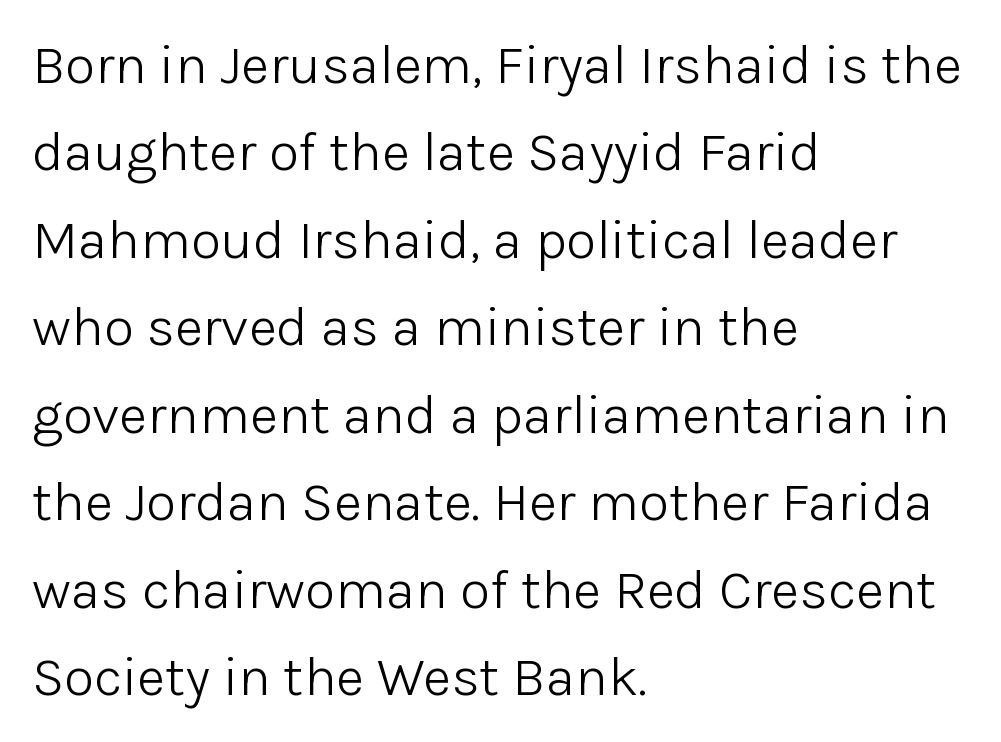
Q: Is the text bold? A: No.
Q: Is the text italic (slanted)? A: No, it is upright.
Q: Is the typeface a serif or a sans-serif typeface? A: Sans-serif.
Q: Is the text underlined? A: No.
Q: How is the paragraph aligned? A: Left-aligned.
Q: Is the spacing between letters normal or unusually wide? A: Normal.
Q: Is the spacing between lines tight, normal or loose? A: Normal.
Q: Width (condensed, normal, or wide)? A: Normal.
Q: Stroke contrast? A: Low.
Q: x-height? A: Medium.
Q: Monospaced? A: No.
